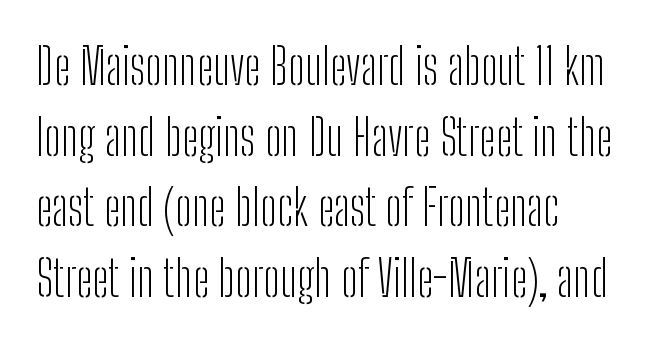
The image shows 49 px light, condensed sans-serif type, upright; set normal line spacing (1.44x), normal letter spacing, not underlined; low stroke contrast and a medium x-height.
